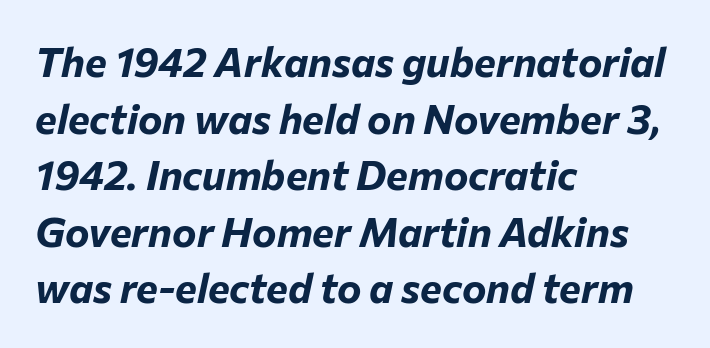
Q: Is the text bold? A: Yes.
Q: Is the text italic (slanted)? A: Yes, it leans right by about 12 degrees.
Q: Is the text underlined? A: No.
Q: How is the paragraph aligned? A: Left-aligned.
Q: Is the spacing between letters normal or unusually wide? A: Normal.
Q: Is the spacing between lines tight, normal or loose? A: Normal.
Q: Width (condensed, normal, or wide)? A: Normal.
Q: Stroke contrast? A: Low.
Q: x-height? A: Medium.
Q: Monospaced? A: No.
